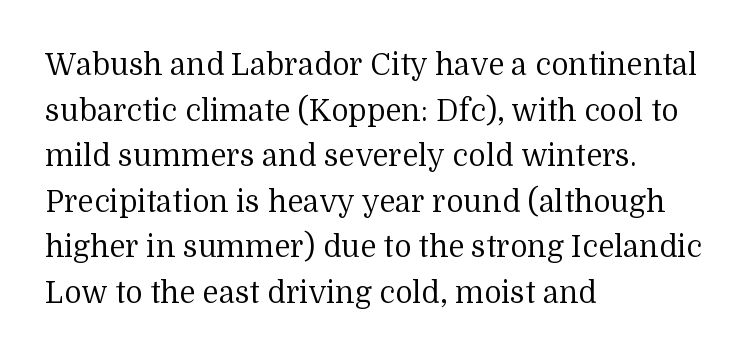
Quick note: underline off. There is no visible air inserted between adjacent glyphs. The typesetting does not lean heavy: it is not bold. Style check: upright.
